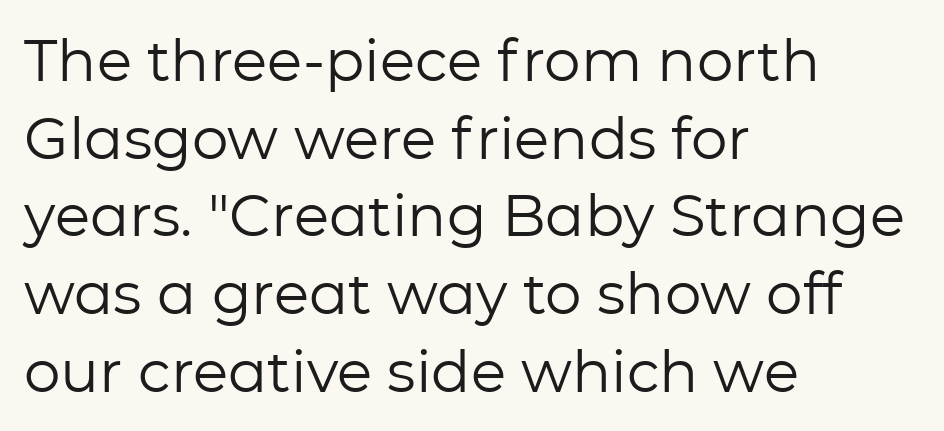
Standard letterfit; no display-style spreading of the glyphs. In terms of posture, this sample is upright. Descenders are the only things crossing below the line. Reading down the block, your eye returns to a fixed left position each line. The typeface has the unassuming heft of standard copy or less.
